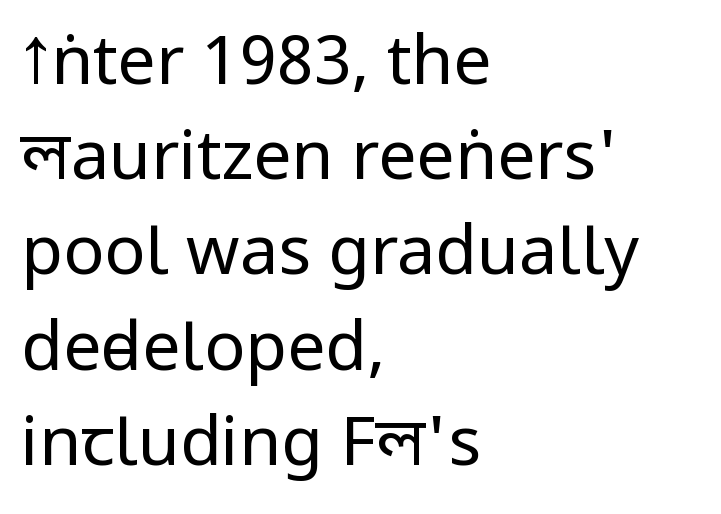
Q: Is the text bold? A: No.
Q: Is the text italic (slanted)? A: No, it is upright.
Q: Is the typeface a serif or a sans-serif typeface? A: Sans-serif.
Q: Is the text underlined? A: No.
Q: How is the paragraph aligned? A: Left-aligned.
Q: Is the spacing between letters normal or unusually wide? A: Normal.
Q: Is the spacing between lines tight, normal or loose? A: Normal.
Q: Width (condensed, normal, or wide)? A: Condensed.
Q: Stroke contrast? A: Low.
Q: x-height? A: Large.
Q: Monospaced? A: No.
